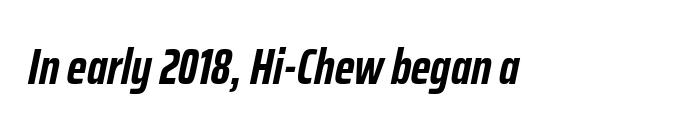
The image shows 49 px semibold, condensed type, italic (leaning right); set normal letter spacing, not underlined; low stroke contrast and a medium x-height.
